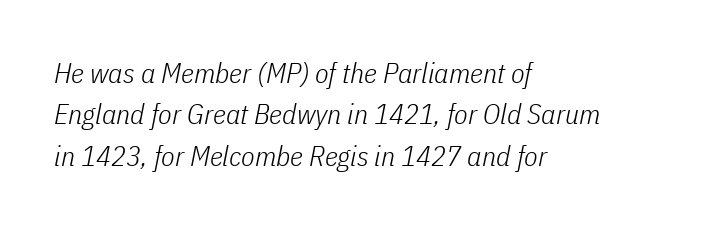
{"italic": "yes", "lean": "right", "slant_degrees": 11, "bold": "no", "weight": "light", "width": "condensed", "stroke_contrast": "low", "x_height": "medium", "monospaced": "no", "underline": "no", "align": "left", "line_spacing": "normal", "line_spacing_ratio": 1.48, "letter_spacing": "normal", "letter_spacing_em": 0.0, "glyph_px": 28}
